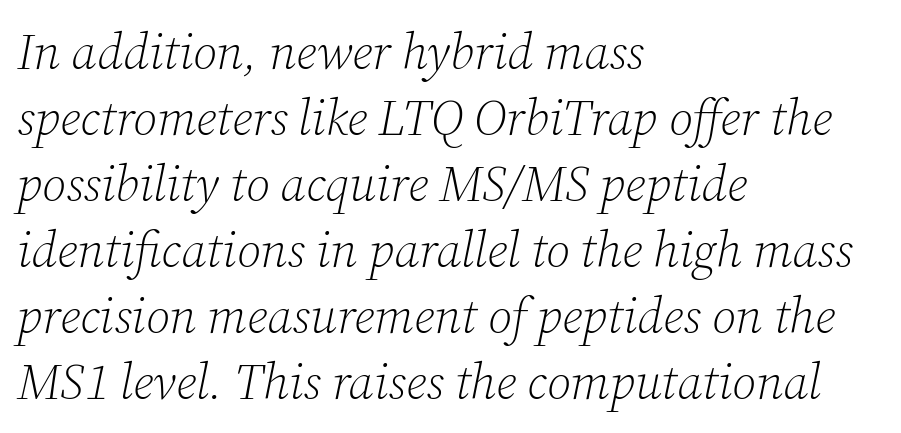
{"serif": "yes", "italic": "yes", "lean": "right", "slant_degrees": 12, "bold": "no", "weight": "light", "width": "normal", "stroke_contrast": "low", "x_height": "medium", "monospaced": "no", "underline": "no", "align": "left", "line_spacing": "normal", "line_spacing_ratio": 1.32, "letter_spacing": "normal", "letter_spacing_em": 0.0, "glyph_px": 50}
